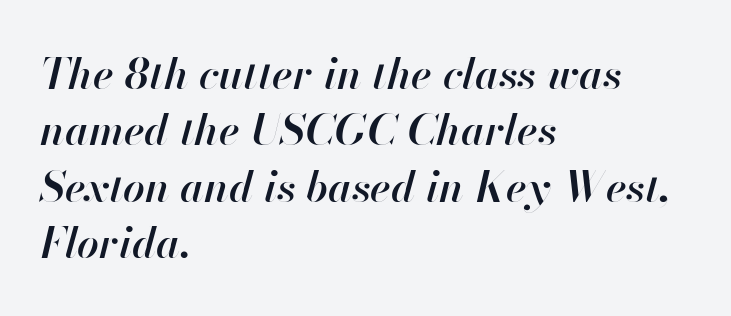
Q: Is the text bold? A: Semi-bold.
Q: Is the text italic (slanted)? A: Yes, it leans right by about 13 degrees.
Q: Is the text underlined? A: No.
Q: How is the paragraph aligned? A: Left-aligned.
Q: Is the spacing between letters normal or unusually wide? A: Normal.
Q: Is the spacing between lines tight, normal or loose? A: Normal.
Q: Width (condensed, normal, or wide)? A: Normal.
Q: Stroke contrast? A: High.
Q: x-height? A: Small.
Q: Monospaced? A: No.
